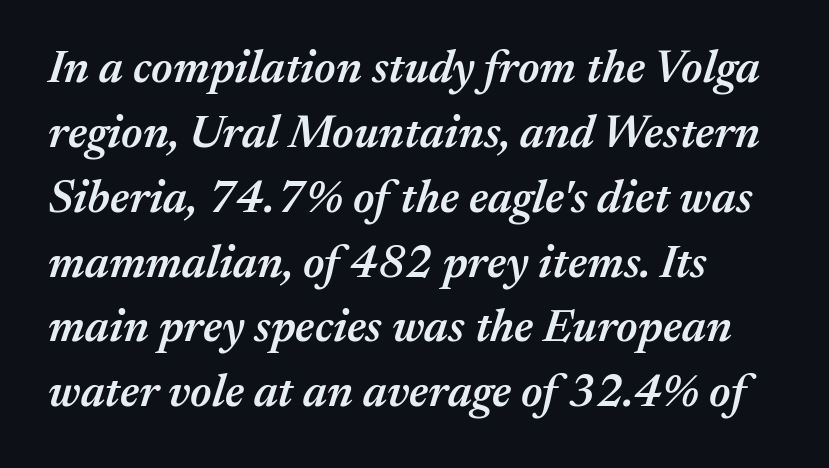
A typesetter would call this proportional, since set widths differ per character. The axis of the letterforms is tilted away from vertical. Regarding leading, the lines here are spaced in the standard way. Bold? Not quite — semibold, heavier than regular but stopping short. The paragraph shown leans on its left margin.
